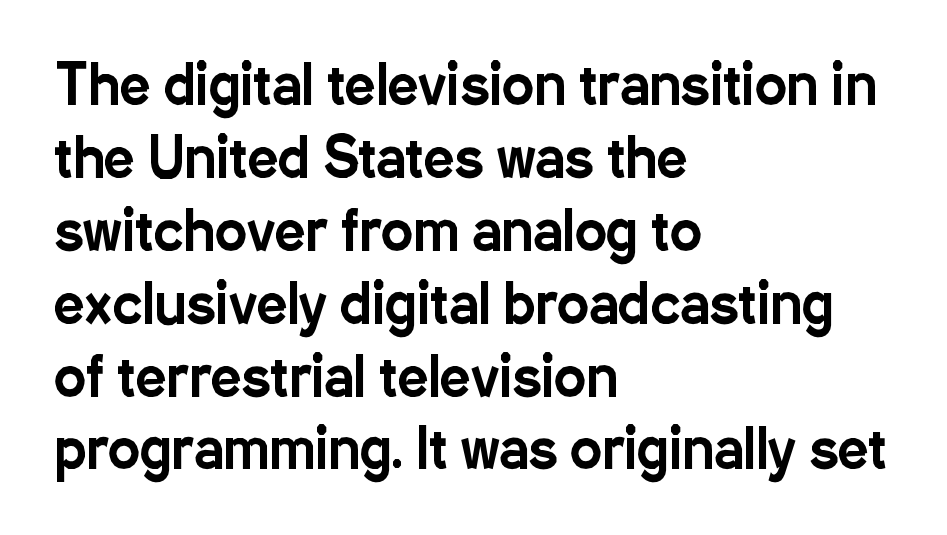
Q: Is the text italic (slanted)? A: No, it is upright.
Q: Is the typeface a serif or a sans-serif typeface? A: Sans-serif.
Q: Is the text underlined? A: No.
Q: How is the paragraph aligned? A: Left-aligned.
Q: Is the spacing between letters normal or unusually wide? A: Normal.
Q: Is the spacing between lines tight, normal or loose? A: Normal.
Q: Width (condensed, normal, or wide)? A: Condensed.
Q: Stroke contrast? A: Low.
Q: x-height? A: Medium.
Q: Monospaced? A: No.
